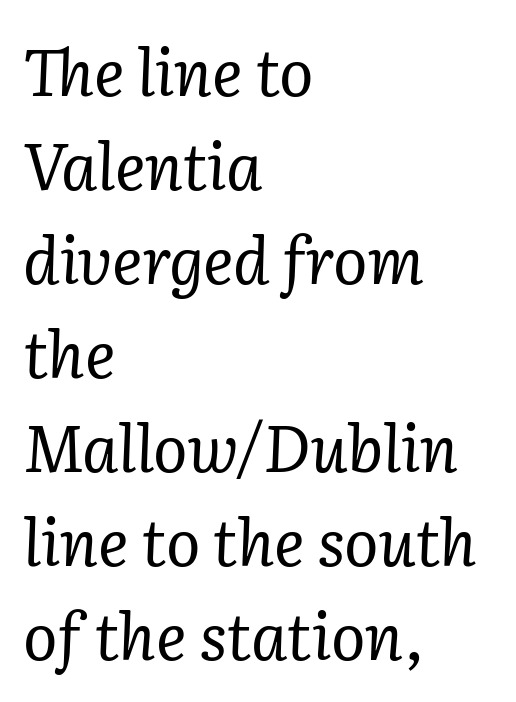
This rendering features lettering with no underline. The gaps between neighbouring characters are ordinary and unremarkable. The face used here is seriffed, in the tradition of book romans. The passage shown is typed in a proportional face where columns would drift.
